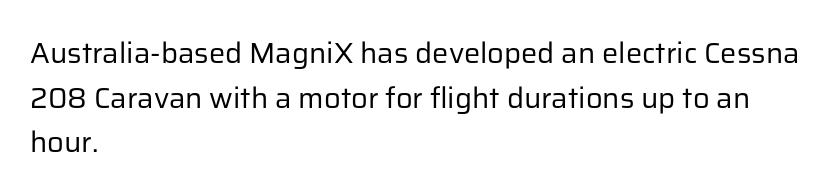
You could not count columns in this text — the font is proportionally spaced. The space directly below the letters is spotless. Compared with a centered layout, this one pins lines to the left instead. The font family rendered here belongs to the sans-serif group.
